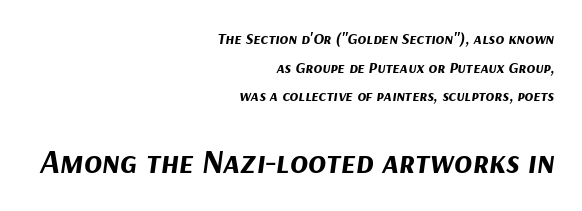
Stroke thickness is high; the sample reads as a true bold. Would a proofreader flag this as italicized? Yes. The emphasis by scale lands on block number two, below. Unmarked baselines from the first word to the last. You could not count columns in this text — the font is proportionally spaced.
